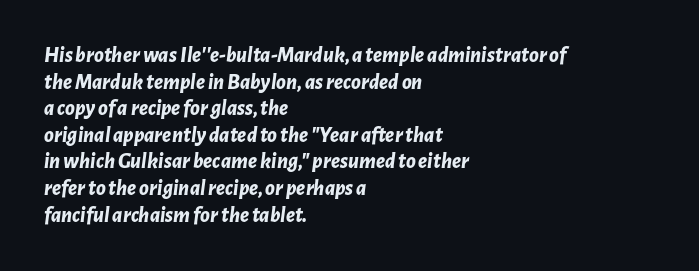
{"italic": "yes", "lean": "right", "slant_degrees": 7, "bold": "yes", "underline": "no", "align": "left", "line_spacing_ratio": 1.21, "letter_spacing": "normal", "letter_spacing_em": 0.0, "glyph_px": 22}
